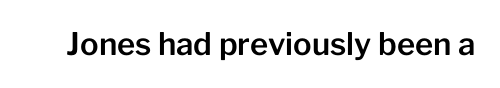
Italic? Not at all — the glyphs are vertical. Descender tails drop into unmarked territory. The glyphs in this specimen are sans serif. Spacing between characters is what you'd get straight out of the box.
